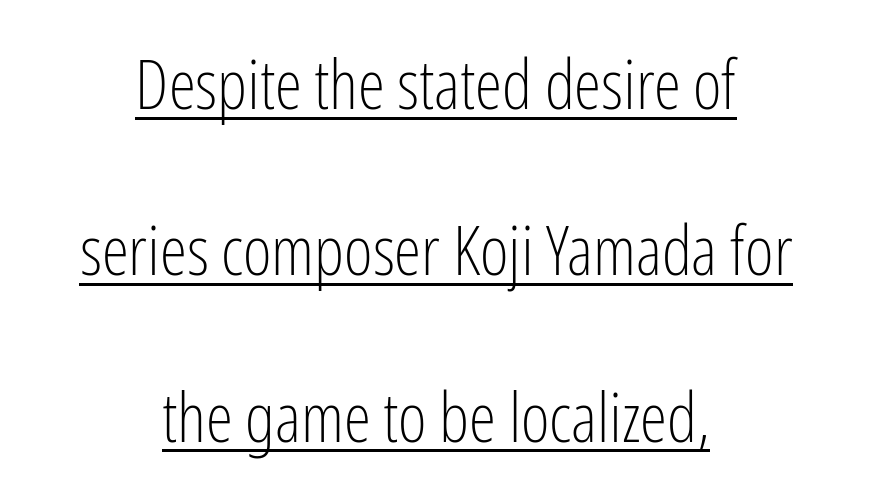
Q: Is the text bold? A: No.
Q: Is the text italic (slanted)? A: No, it is upright.
Q: Is the typeface a serif or a sans-serif typeface? A: Sans-serif.
Q: Is the text underlined? A: Yes.
Q: How is the paragraph aligned? A: Centered.
Q: Is the spacing between letters normal or unusually wide? A: Normal.
Q: Is the spacing between lines tight, normal or loose? A: Loose.
Q: Width (condensed, normal, or wide)? A: Condensed.
Q: Stroke contrast? A: Low.
Q: x-height? A: Medium.
Q: Monospaced? A: No.
